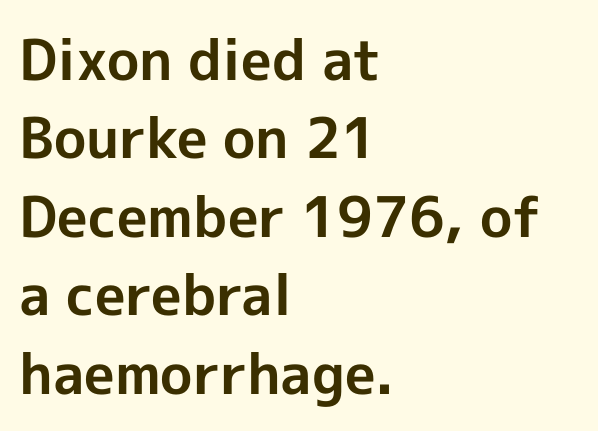
Q: Is the text bold? A: Yes.
Q: Is the text italic (slanted)? A: No, it is upright.
Q: Is the typeface a serif or a sans-serif typeface? A: Sans-serif.
Q: Is the text underlined? A: No.
Q: How is the paragraph aligned? A: Left-aligned.
Q: Is the spacing between letters normal or unusually wide? A: Normal.
Q: Is the spacing between lines tight, normal or loose? A: Normal.
Q: Width (condensed, normal, or wide)? A: Normal.
Q: x-height? A: Medium.
Q: Monospaced? A: No.
